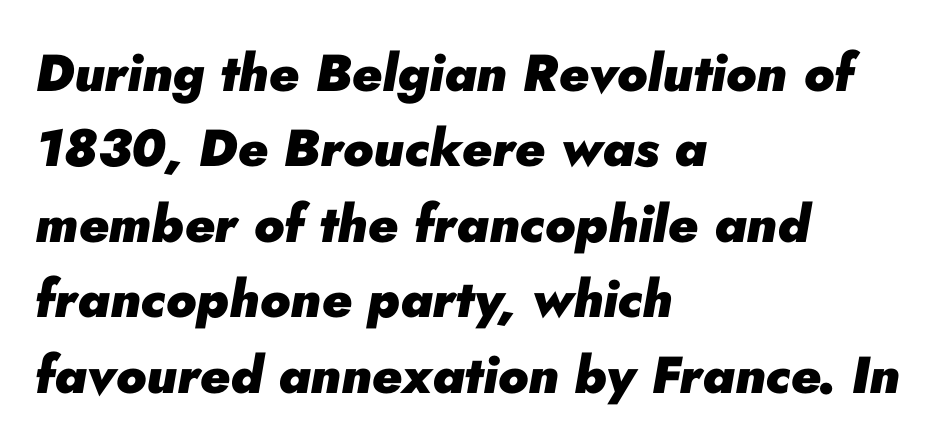
The image shows 52 px heavy type, italic (leaning right); set left-aligned, normal line spacing (1.45x), normal letter spacing, not underlined; low stroke contrast and a small x-height.
